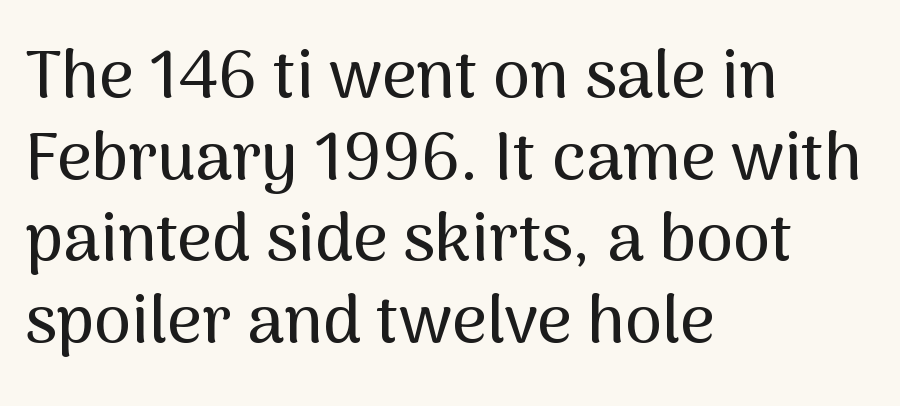
{"serif": "no", "italic": "no", "width": "normal", "stroke_contrast": "medium", "x_height": "medium", "monospaced": "no", "underline": "no", "align": "left", "line_spacing_ratio": 1.22, "letter_spacing": "normal", "letter_spacing_em": 0.0, "glyph_px": 67}
